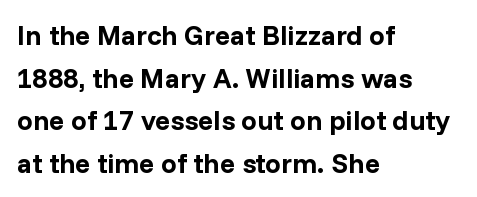
Each letter keeps its own natural width here, so spacing adapts to shape. Its strokes are broad and dark, the hallmark of bold type. The font's upright variant was chosen for this text. Classification — sans serif. Just letters on the line, the space beneath them empty. A normal amount of white space separates one row of letters from the next.
